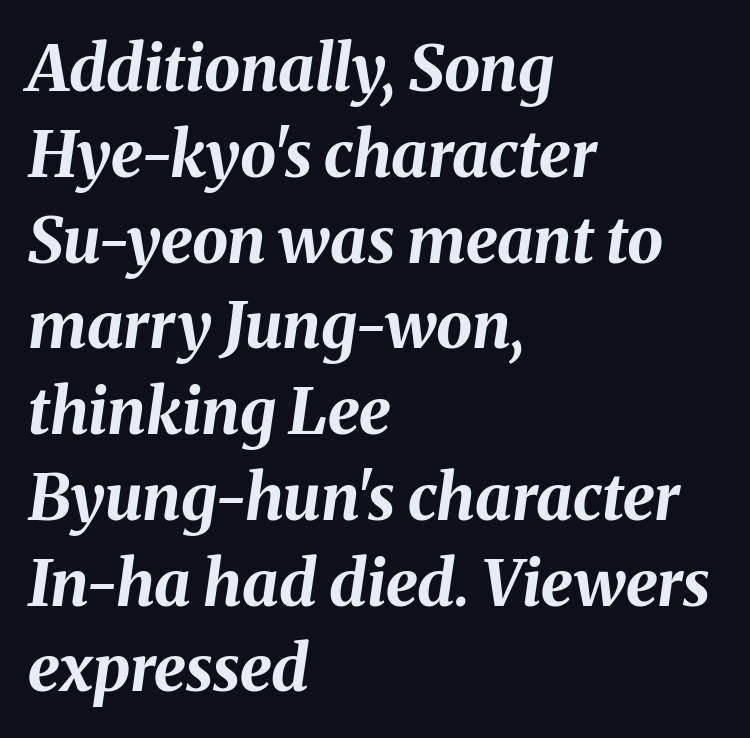
{"italic": "yes", "lean": "right", "slant_degrees": 8, "bold": "yes", "weight": "bold", "width": "normal", "stroke_contrast": "medium", "x_height": "medium", "monospaced": "no", "underline": "no", "align": "left", "line_spacing": "normal", "line_spacing_ratio": 1.34, "letter_spacing": "normal", "letter_spacing_em": 0.0, "glyph_px": 64}
